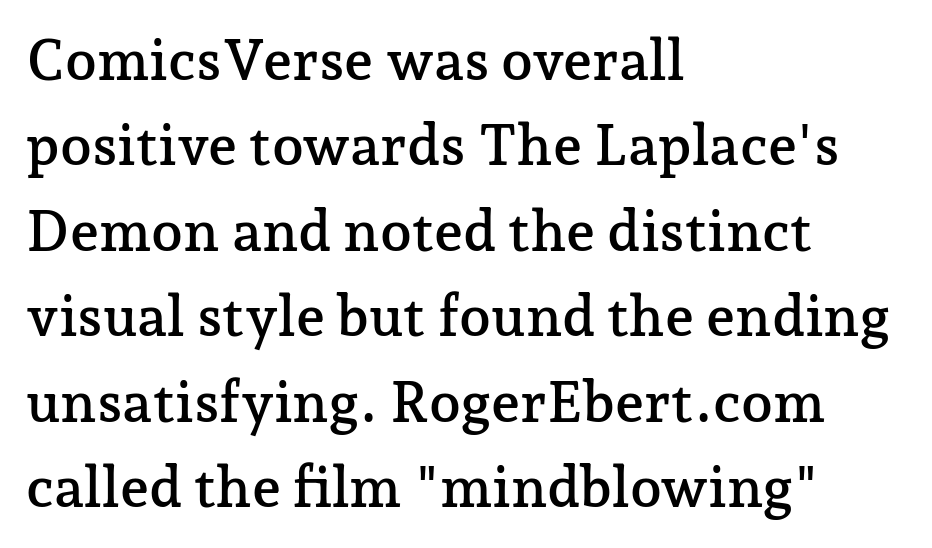
The image shows 57 px serif type, upright; set left-aligned, normal line spacing (1.5x), normal letter spacing, not underlined; low stroke contrast and a medium x-height.
